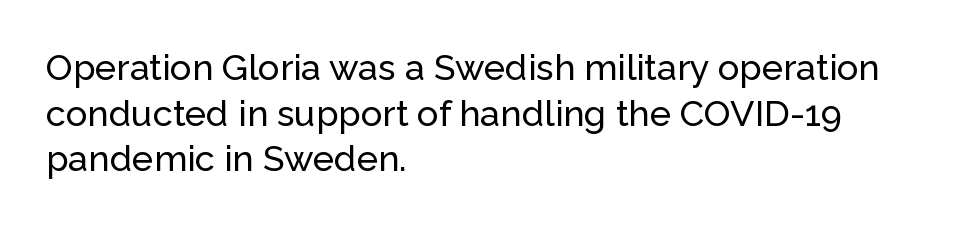
The image shows 36 px sans-serif type, upright; set left-aligned, normal line spacing (1.27x), normal letter spacing, not underlined; low stroke contrast and a medium x-height.
